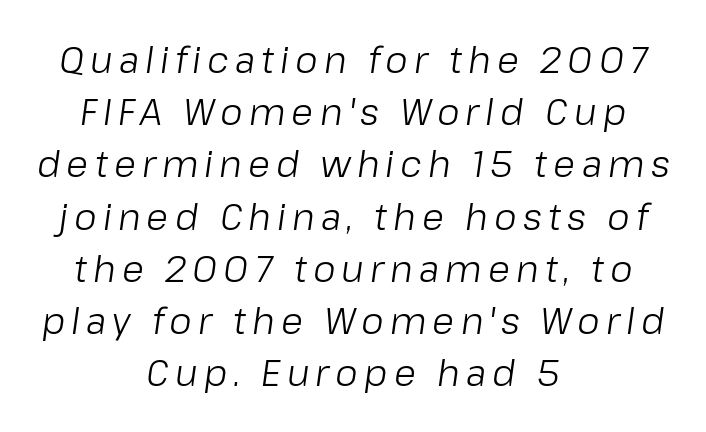
Heft: none added — not bold. The compositor balanced each line on the midline. Words float on clear page, feet unadorned. It's the slanting kind of type. Line spacing here is normal. This sample has the flowing, uneven cadence of proportional lettering.
